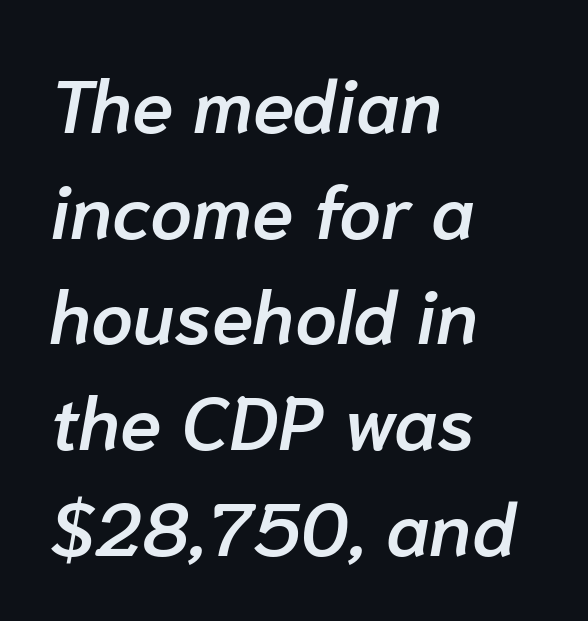
Characters are canted at an angle relative to the baseline's perpendicular. The sample has been set in demibold, a notch under bold. What stands out about the letter spacing? Nothing — it is the standard amount. The zone under the glyphs is completely vacant. Alignment: flush left. The passage shown is typed in a proportional face where columns would drift.
